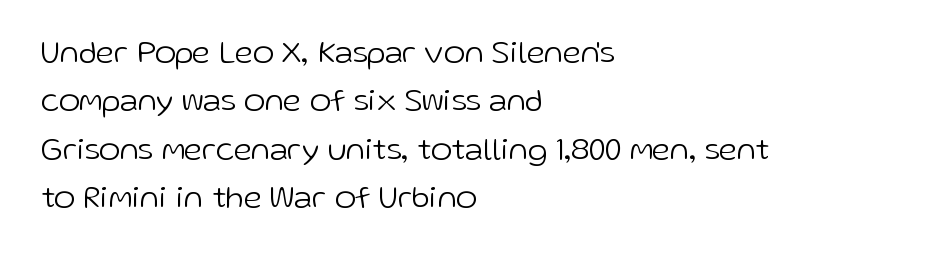
Q: Is the text bold? A: No.
Q: Is the text italic (slanted)? A: No, it is upright.
Q: Is the typeface a serif or a sans-serif typeface? A: Sans-serif.
Q: Is the text underlined? A: No.
Q: How is the paragraph aligned? A: Left-aligned.
Q: Is the spacing between letters normal or unusually wide? A: Normal.
Q: Is the spacing between lines tight, normal or loose? A: Normal.
Q: Width (condensed, normal, or wide)? A: Normal.
Q: Stroke contrast? A: Low.
Q: x-height? A: Medium.
Q: Monospaced? A: No.
